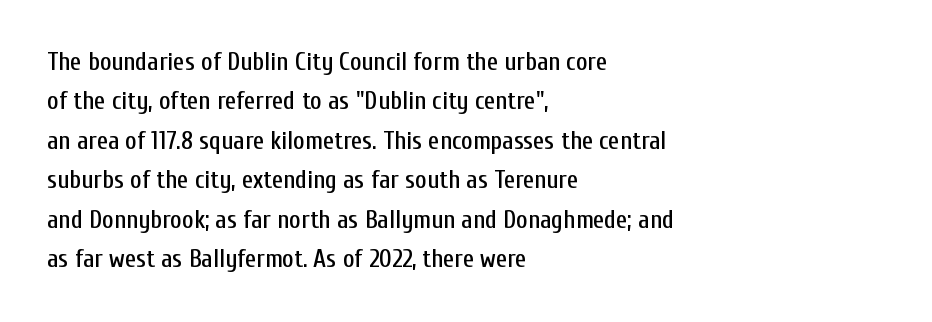
The setting favours the left margin, as ordinary paragraphs usually do. Is there any slant? The stems are plumb. A bare baseline throughout the passage. The letterforms sit shoulder to shoulder at normal distance. These lines sit exactly where default settings would place them.
